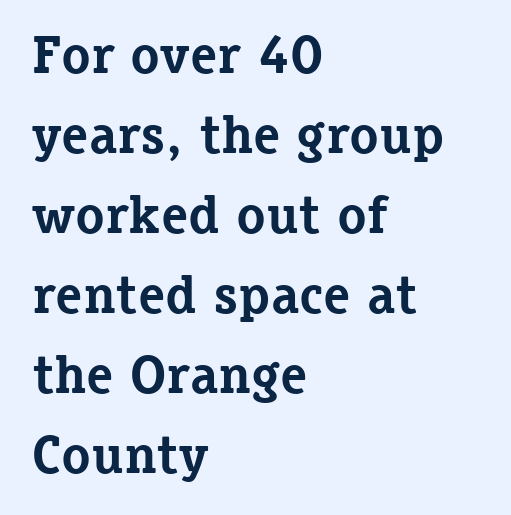
Q: Is the text bold? A: Yes.
Q: Is the text italic (slanted)? A: No, it is upright.
Q: Is the typeface a serif or a sans-serif typeface? A: Serif.
Q: Is the text underlined? A: No.
Q: How is the paragraph aligned? A: Left-aligned.
Q: Is the spacing between letters normal or unusually wide? A: Normal.
Q: Is the spacing between lines tight, normal or loose? A: Normal.
Q: Width (condensed, normal, or wide)? A: Normal.
Q: Stroke contrast? A: Low.
Q: x-height? A: Medium.
Q: Monospaced? A: No.
